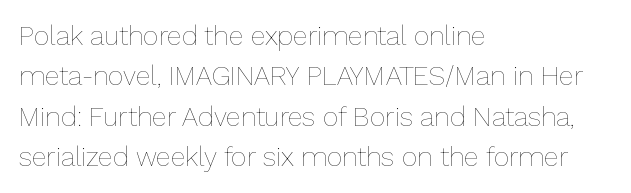
The image shows 27 px text type, upright; set left-aligned, normal line spacing (1.5x), normal letter spacing, not underlined.
